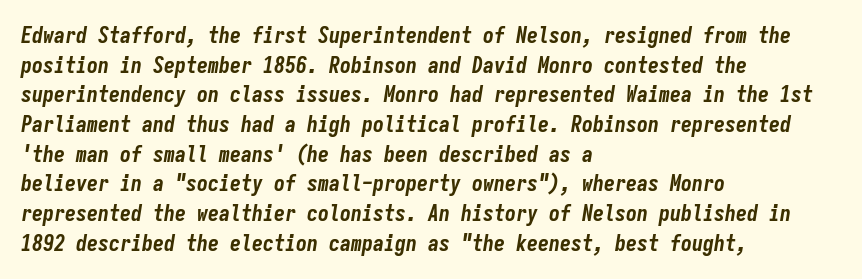
The image shows 22 px bold type, italic (leaning right); set left-aligned, normal line spacing (1.35x), normal letter spacing, not underlined.
